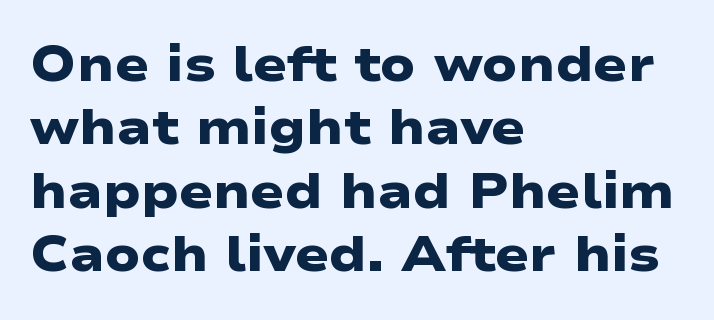
The image shows 50 px heavy, wide sans-serif type; set left-aligned, normal line spacing (1.27x), normal letter spacing, not underlined; low stroke contrast and a medium x-height.
